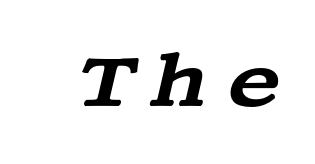
Q: Is the text italic (slanted)? A: Yes, it leans right by about 13 degrees.
Q: Is the typeface a serif or a sans-serif typeface? A: Serif.
Q: Is the text underlined? A: No.
Q: Is the spacing between letters normal or unusually wide? A: Unusually wide.
Q: Width (condensed, normal, or wide)? A: Wide.
Q: Stroke contrast? A: Medium.
Q: x-height? A: Large.
